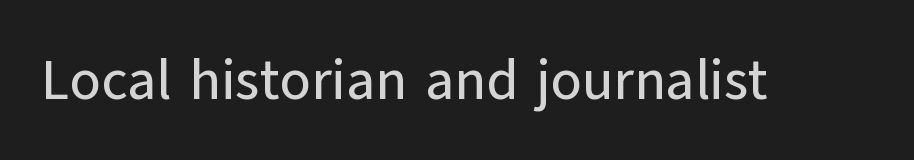
The image shows 56 px sans-serif type, upright; set normal letter spacing, not underlined; low stroke contrast and a medium x-height.
